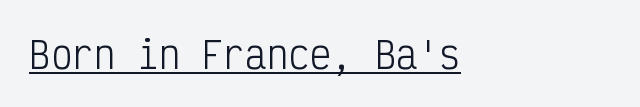
{"serif": "no", "italic": "no", "bold": "no", "weight": "light", "width": "condensed", "stroke_contrast": "low", "x_height": "medium", "monospaced": "yes", "underline": "yes", "align": "left", "letter_spacing": "normal", "letter_spacing_em": 0.0, "glyph_px": 36}
